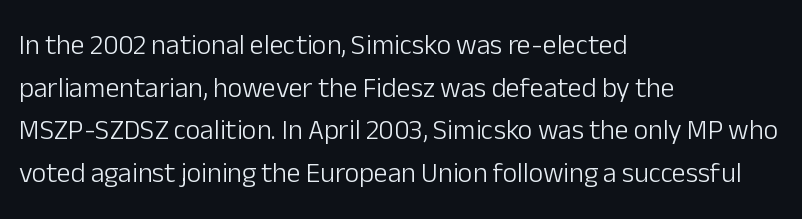
Q: Is the text bold? A: No.
Q: Is the text italic (slanted)? A: No, it is upright.
Q: Is the typeface a serif or a sans-serif typeface? A: Sans-serif.
Q: Is the text underlined? A: No.
Q: How is the paragraph aligned? A: Left-aligned.
Q: Is the spacing between letters normal or unusually wide? A: Normal.
Q: Is the spacing between lines tight, normal or loose? A: Normal.
Q: Width (condensed, normal, or wide)? A: Normal.
Q: Stroke contrast? A: Low.
Q: x-height? A: Medium.
Q: Monospaced? A: No.
